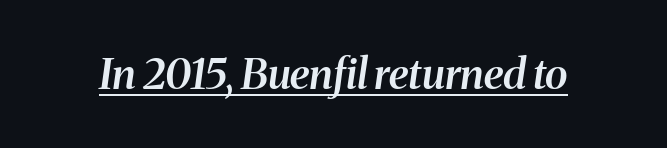
Q: Is the text bold? A: Semi-bold.
Q: Is the text italic (slanted)? A: Yes, it leans right by about 8 degrees.
Q: Is the typeface a serif or a sans-serif typeface? A: Serif.
Q: Is the text underlined? A: Yes.
Q: Is the spacing between letters normal or unusually wide? A: Normal.
Q: Width (condensed, normal, or wide)? A: Normal.
Q: Stroke contrast? A: Medium.
Q: x-height? A: Medium.
Q: Monospaced? A: No.
